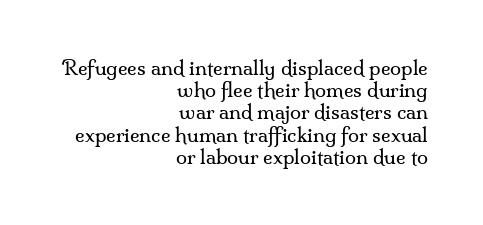
Q: Is the text bold? A: No.
Q: Is the text italic (slanted)? A: No, it is upright.
Q: Is the text underlined? A: No.
Q: How is the paragraph aligned? A: Right-aligned.
Q: Is the spacing between letters normal or unusually wide? A: Normal.
Q: Is the spacing between lines tight, normal or loose? A: Tight.
